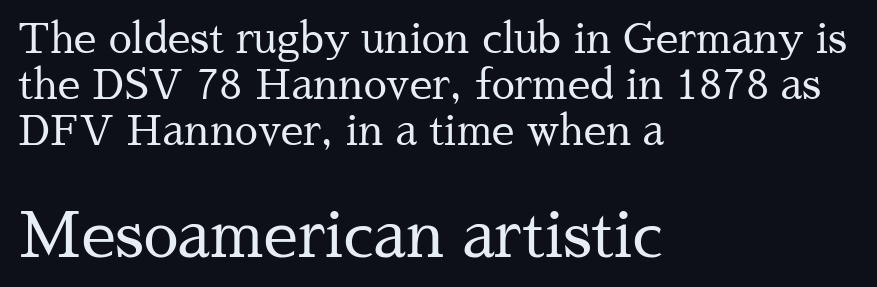
{"serif": "yes", "italic": "no", "bold": "no", "weight": "regular", "width": "normal", "stroke_contrast": "medium", "x_height": "medium", "monospaced": "no", "underline": "no", "align": "left", "line_spacing": "tight", "line_spacing_ratio": 1.12, "letter_spacing": "normal", "letter_spacing_em": 0.0, "larger_block": "second", "size_ratio": 1.51, "glyph_px": 62}
